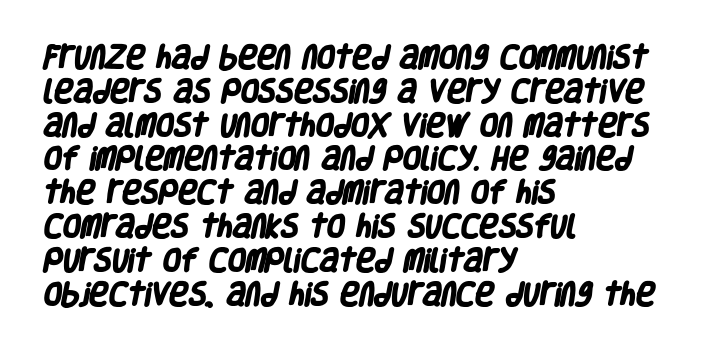
Q: Is the text bold? A: Yes.
Q: Is the text underlined? A: No.
Q: How is the paragraph aligned? A: Left-aligned.
Q: Is the spacing between letters normal or unusually wide? A: Normal.
Q: Is the spacing between lines tight, normal or loose? A: Normal.
